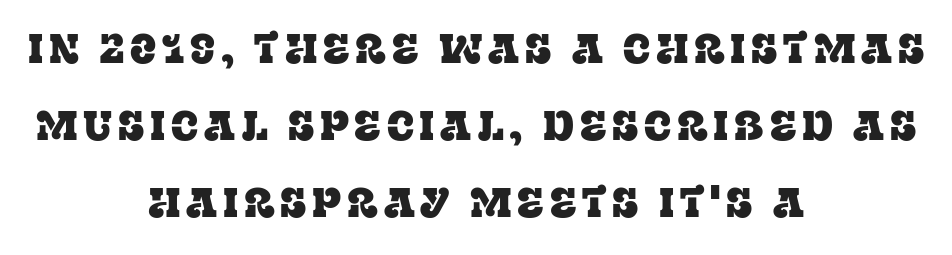
The image shows 41 px serif type, upright; set centered, line spacing 1.88x, not underlined; low stroke contrast and a large x-height.
